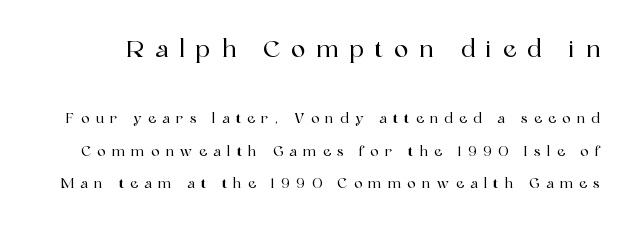
Q: Is the text italic (slanted)? A: No, it is upright.
Q: Is the text underlined? A: No.
Q: Is the spacing between letters normal or unusually wide? A: Unusually wide.
Q: Is the spacing between lines tight, normal or loose? A: Loose.
Q: Which block of text is set in a larger size, the first (top) or the second (bottom)? A: The first (top) one.
